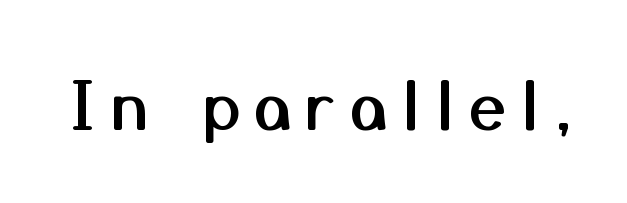
Each letter keeps its own natural width here, so spacing adapts to shape. Honestly, the letter spacing is so wide it's the main thing you notice. Nope, not italic — everything's standing straight. Rule under the text: the space is simply empty. I'd call this a sans setting — the letters go barefoot.
